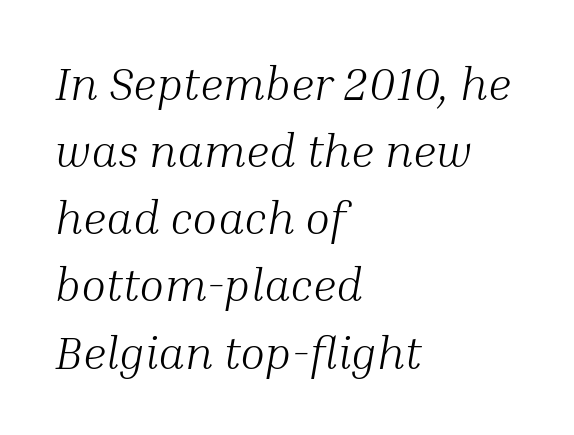
{"serif": "yes", "italic": "yes", "lean": "right", "slant_degrees": 10, "bold": "no", "weight": "light", "width": "normal", "stroke_contrast": "medium", "x_height": "medium", "monospaced": "no", "underline": "no", "align": "left", "line_spacing": "normal", "line_spacing_ratio": 1.46, "letter_spacing": "normal", "letter_spacing_em": 0.0, "glyph_px": 46}
